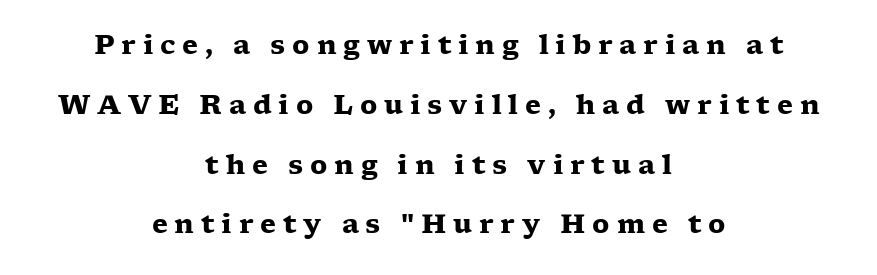
No italicization has been applied; the sample stays upright. This rendering widens character spacing well past its baseline value. Compared with an ordinary text face, these strokes are far heavier — a full bold. Decoration check: the copy has no underline. The designer dialed line spacing up above the default.
